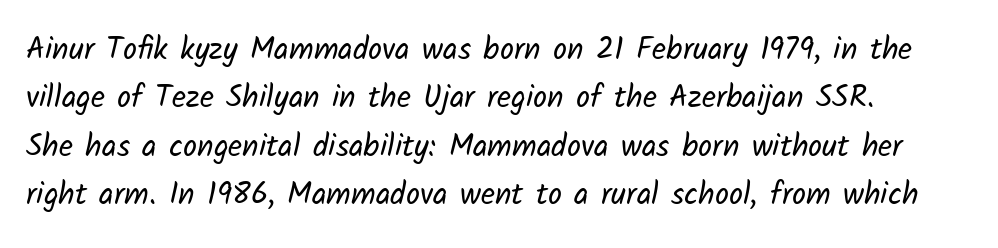
Q: Is the text bold? A: No.
Q: Is the typeface a serif or a sans-serif typeface? A: Sans-serif.
Q: Is the text underlined? A: No.
Q: How is the paragraph aligned? A: Left-aligned.
Q: Is the spacing between letters normal or unusually wide? A: Normal.
Q: Is the spacing between lines tight, normal or loose? A: Normal.
Q: Width (condensed, normal, or wide)? A: Normal.
Q: Stroke contrast? A: Low.
Q: x-height? A: Medium.
Q: Monospaced? A: No.
